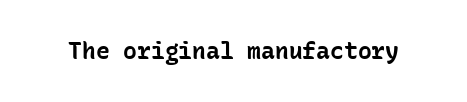
{"italic": "no", "bold": "yes", "underline": "no", "letter_spacing": "normal", "letter_spacing_em": 0.0, "glyph_px": 23}
